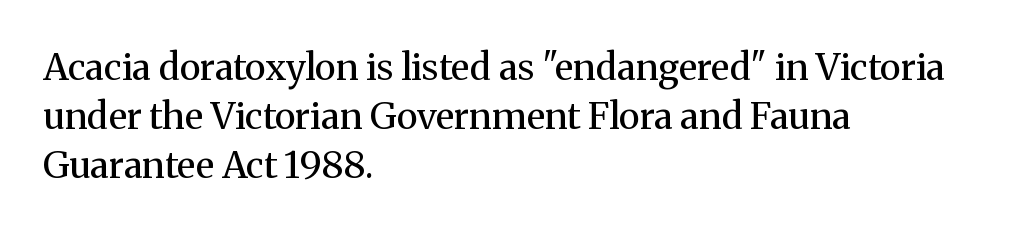
{"serif": "yes", "italic": "no", "bold": "no", "weight": "regular", "width": "normal", "stroke_contrast": "medium", "x_height": "medium", "monospaced": "no", "underline": "no", "align": "left", "line_spacing": "normal", "line_spacing_ratio": 1.33, "letter_spacing": "normal", "letter_spacing_em": 0.0, "glyph_px": 37}
